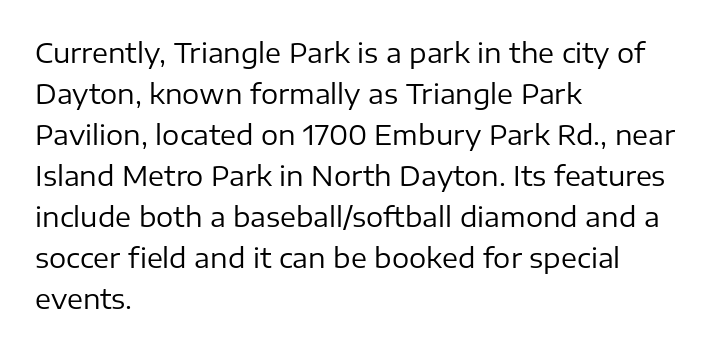
On a weight scale, this lands at 450 or below. The passage shown has conventional tracking throughout. A normal amount of white space separates one row of letters from the next. The rag falls on the right side of this text block.
